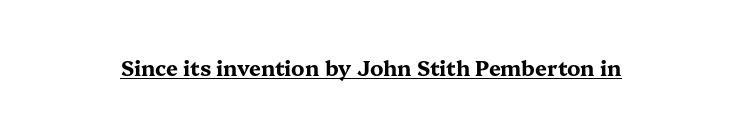
Emphasis is given by a line drawn under the lettering. Weight: bold. Honestly, the letter spacing is just normal — you wouldn't notice it. Is there any slant? The stems are plumb.
